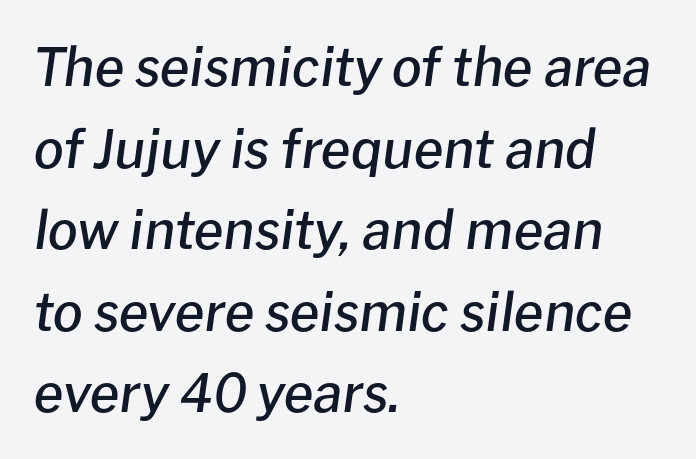
{"italic": "yes", "lean": "right", "slant_degrees": 8, "bold": "semi", "weight": "semibold", "width": "normal", "stroke_contrast": "low", "x_height": "medium", "monospaced": "no", "underline": "no", "align": "left", "line_spacing": "normal", "line_spacing_ratio": 1.54, "letter_spacing": "normal", "letter_spacing_em": 0.0, "glyph_px": 53}
